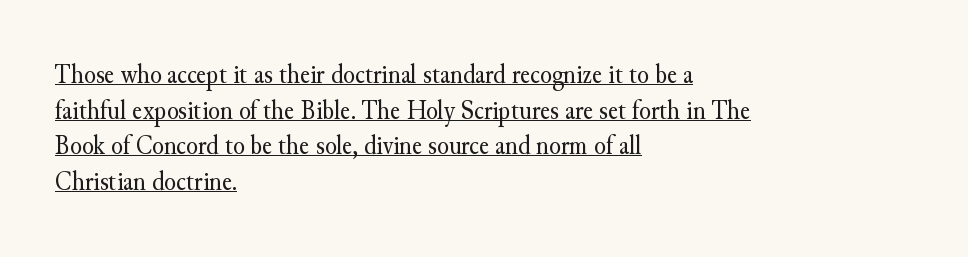
{"italic": "no", "bold": "no", "underline": "yes", "align": "left", "line_spacing": "normal", "line_spacing_ratio": 1.32, "letter_spacing": "normal", "letter_spacing_em": 0.0, "glyph_px": 27}
